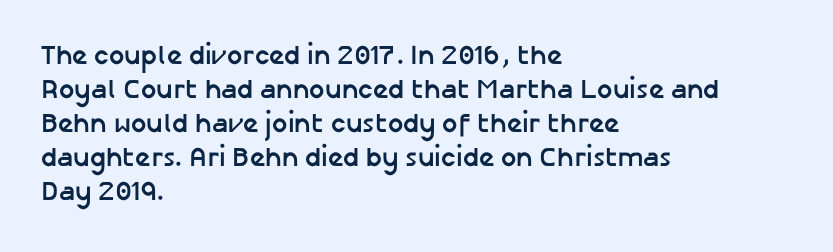
Q: Is the text bold? A: Yes.
Q: Is the text italic (slanted)? A: No, it is upright.
Q: Is the text underlined? A: No.
Q: How is the paragraph aligned? A: Left-aligned.
Q: Is the spacing between letters normal or unusually wide? A: Normal.
Q: Is the spacing between lines tight, normal or loose? A: Normal.
